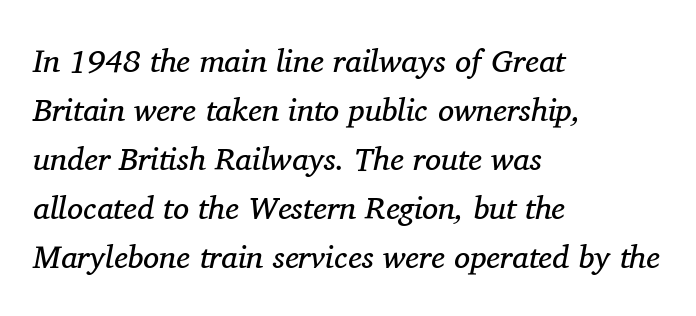
The image shows 32 px regular-weight serif type, italic (leaning right); set left-aligned, normal line spacing (1.53x), normal letter spacing, not underlined; medium stroke contrast and a medium x-height.
